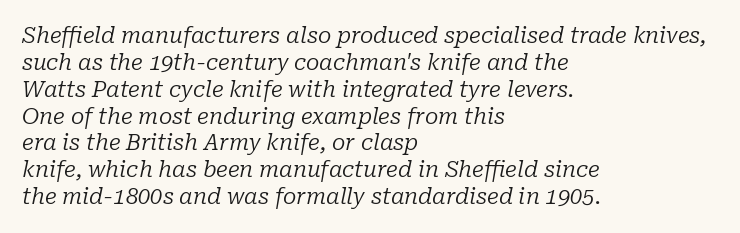
Q: Is the text bold? A: No.
Q: Is the text italic (slanted)? A: Yes, it leans right by about 10 degrees.
Q: Is the text underlined? A: No.
Q: How is the paragraph aligned? A: Left-aligned.
Q: Is the spacing between letters normal or unusually wide? A: Normal.
